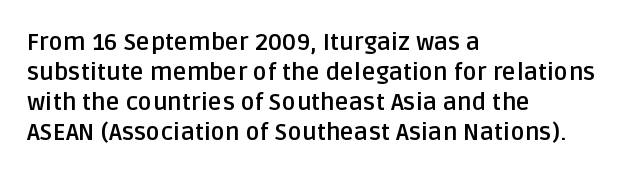
The characters look thick and weighty, a clear bold. Rows of type keep a routine distance in the vertical direction. Each word holds together tightly as a unit, with standard inter-letter gaps. Does the copy run flush right? No — it runs flush left. Beneath every word, the page is bare.
